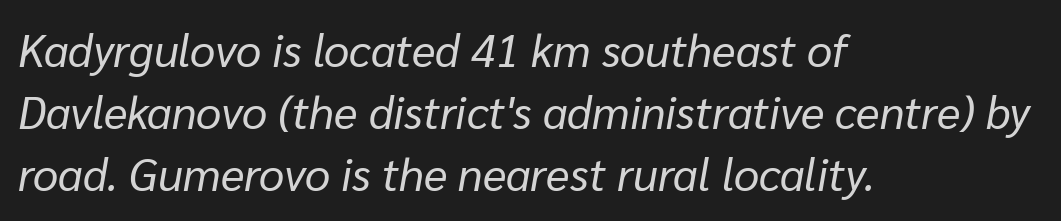
The passage shown is typed in a proportional face where columns would drift. The whole block is typeset with a tilt. What's the leading like? Ordinary, nothing unusual. The cut favours lightness, reaching ordinary text weight at its darkest. Is the block centered? No — it sits flush against the left margin.
